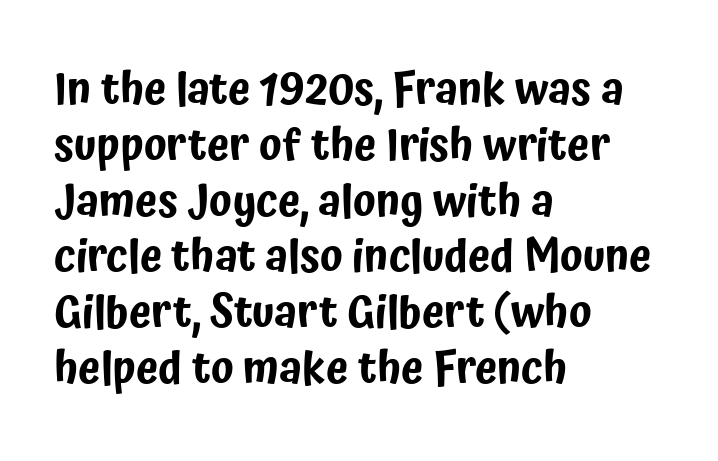
{"serif": "no", "italic": "no", "width": "condensed", "stroke_contrast": "low", "x_height": "medium", "monospaced": "no", "underline": "no", "align": "left", "line_spacing_ratio": 1.24, "letter_spacing": "normal", "letter_spacing_em": 0.0, "glyph_px": 45}
